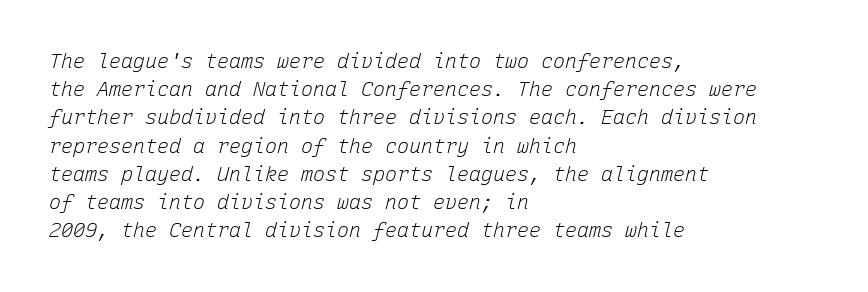
Letters rest on an invisible, unmarked baseline. Look at the tracking — it's just the regular setting, nothing added. The paragraph has a hard left edge and a soft right edge. The typography opts for an oblique posture over an upright one. Heaviness? Minimal to ordinary, like unemphasized prose. The space between consecutive lines is moderate.
